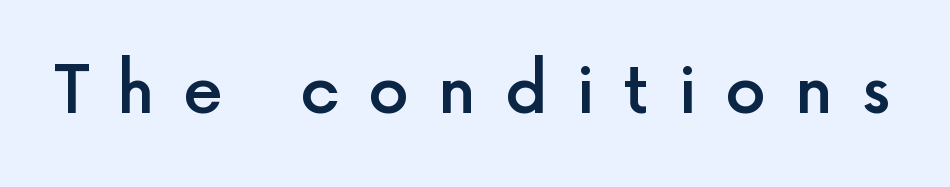
The image shows 65 px semibold sans-serif type, upright; set unusually wide letter spacing (+0.44 em), not underlined; a medium x-height.
